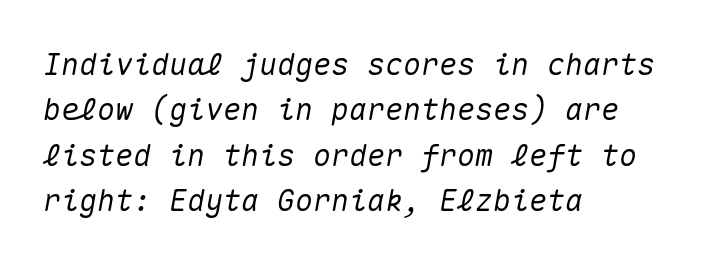
The image shows 30 px text type, italic (leaning right), monospaced; set left-aligned, normal line spacing (1.51x), normal letter spacing, not underlined; medium stroke contrast and a medium x-height.
